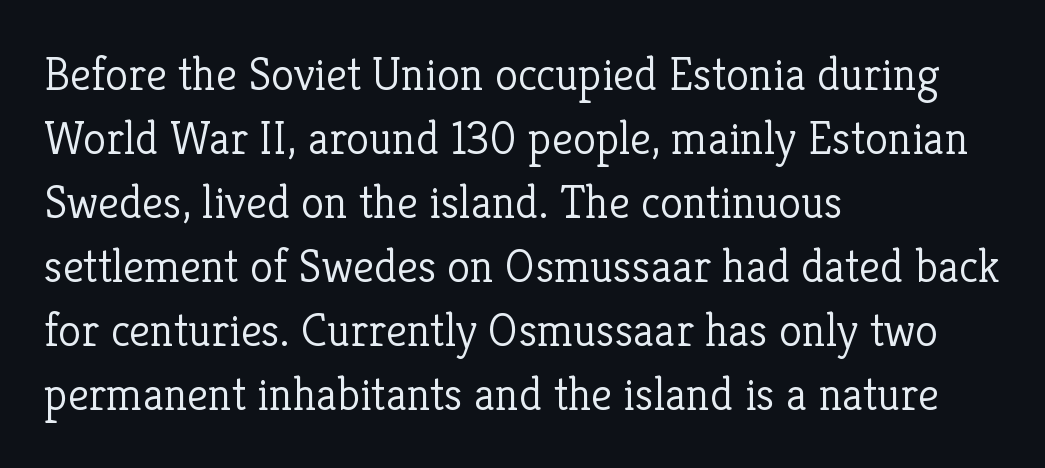
The image shows 47 px light serif type, upright; set left-aligned, normal line spacing (1.36x), normal letter spacing, not underlined; low stroke contrast and a medium x-height.
